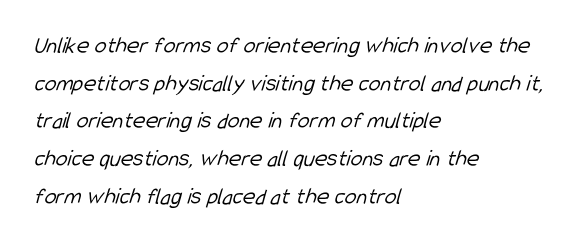
Q: Is the text bold? A: No.
Q: Is the text underlined? A: No.
Q: How is the paragraph aligned? A: Left-aligned.
Q: Is the spacing between letters normal or unusually wide? A: Normal.
Q: Is the spacing between lines tight, normal or loose? A: Normal.
